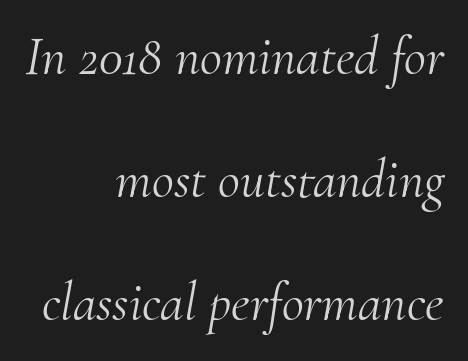
The image shows 54 px light serif type, italic (leaning right); set right-aligned, loose line spacing (2.28x), normal letter spacing, not underlined; medium stroke contrast and a small x-height.
